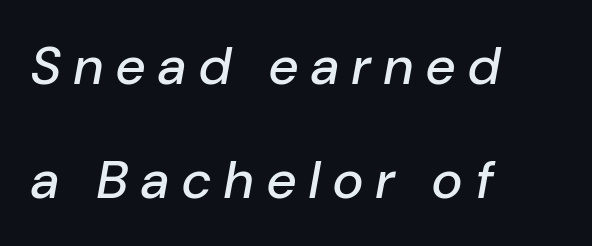
The image shows 53 px text type, italic (leaning right); set left-aligned, loose line spacing (2.15x), unusually wide letter spacing (+0.25 em), not underlined; low stroke contrast and a medium x-height.
